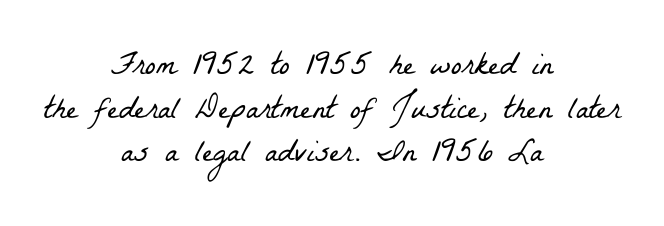
The image shows 32 px light, condensed serif type; set centered, normal line spacing (1.36x), normal letter spacing, not underlined; low stroke contrast and a medium x-height.
